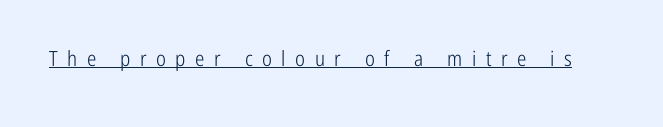
Is this a heavy cut? Hardly; it is regular or lighter. A roman cut, with each character standing at attention. In designer terms, the underline attribute is active on this setting. Characters follow at a spacing far wider than the type designer built in.
